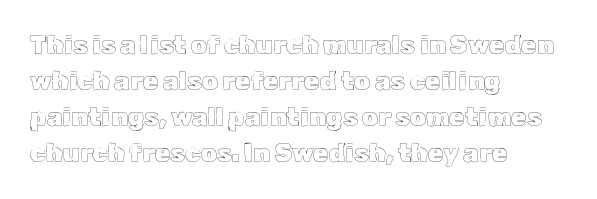
Q: Is the text italic (slanted)? A: No, it is upright.
Q: Is the text underlined? A: No.
Q: How is the paragraph aligned? A: Left-aligned.
Q: Is the spacing between letters normal or unusually wide? A: Normal.
Q: Is the spacing between lines tight, normal or loose? A: Normal.
